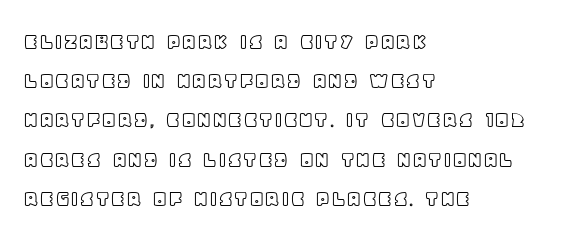
Q: Is the text italic (slanted)? A: No, it is upright.
Q: Is the text underlined? A: No.
Q: How is the paragraph aligned? A: Left-aligned.
Q: Is the spacing between letters normal or unusually wide? A: Normal.
Q: Is the spacing between lines tight, normal or loose? A: Normal.
